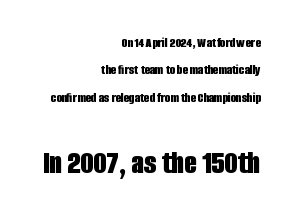
Spacing verdict: proportional, widths tailored to each character. Characters remain perfectly vertical along every line. Characters follow at the spacing the type designer built in. Are there feet on the stems? There aren't — it's a sans.
